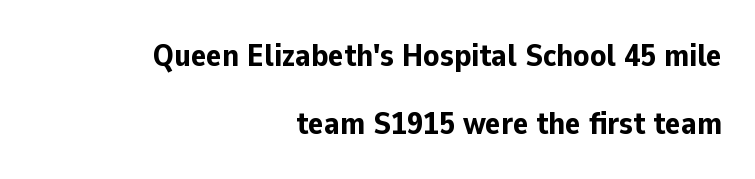
What weight is shown? A full bold with thick strokes. Unmarked baselines from the first word to the last. The characters display no serif detailing; their extremities are plain. A typesetter would mark this as roman, not italic. Letter spacing: default.
